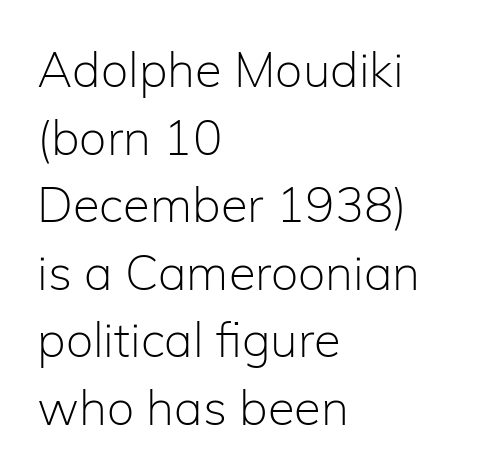
{"serif": "no", "italic": "no", "bold": "no", "weight": "light", "width": "normal", "stroke_contrast": "low", "x_height": "medium", "monospaced": "no", "underline": "no", "align": "left", "line_spacing": "normal", "line_spacing_ratio": 1.38, "letter_spacing": "normal", "letter_spacing_em": 0.0, "glyph_px": 49}
